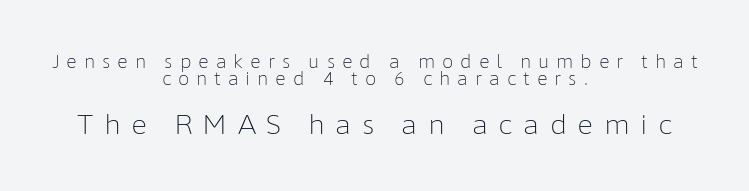
Q: Is the text bold? A: No.
Q: Is the text italic (slanted)? A: No, it is upright.
Q: Is the text underlined? A: No.
Q: How is the paragraph aligned? A: Centered.
Q: Is the spacing between letters normal or unusually wide? A: Unusually wide.
Q: Is the spacing between lines tight, normal or loose? A: Tight.
Q: Which block of text is set in a larger size, the first (top) or the second (bottom)? A: The second (bottom) one.
